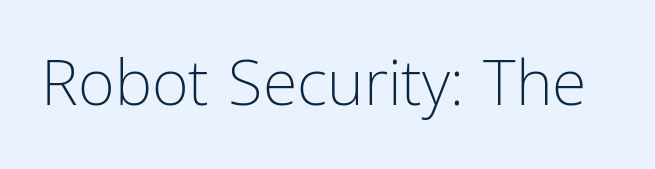
Proportional: the letters do not fall into vertical columns. I'd call this a sans setting — the letters go barefoot. Bold? No — there's no thickening of the strokes. Short note: letters normally spaced. This sample uses an upright cut, with every glyph sitting square on the baseline.
